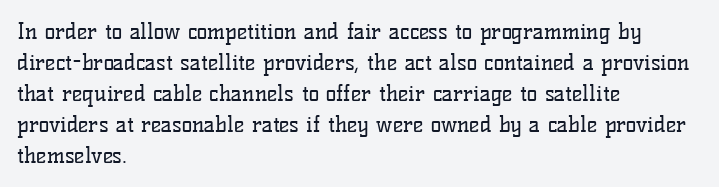
The words here are not underlined. Default kerning and tracking; the words read as compact shapes. The paragraph shown leans on its left margin. Posture: straight, roman, zero tilt. Vertical stems look standard width or narrower in stroke. Vertical spacing — default.
